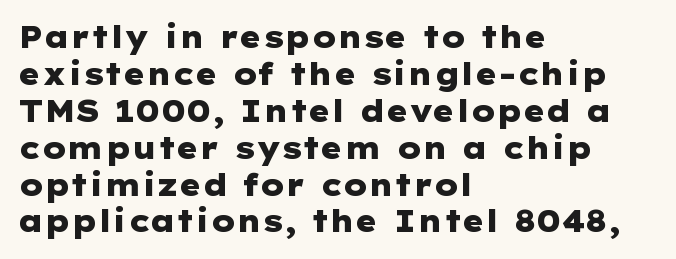
This rendering employs a face without finishing strokes, i.e., a sans-serif. Emphasis by weight is at full strength: bold. The zone under the glyphs is completely vacant. Leftover space on each line is placed entirely after the last word. This is roman type, the default non-slanted kind.
